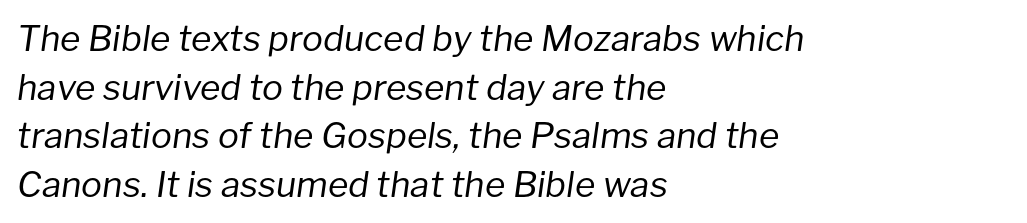
Q: Is the text bold? A: No.
Q: Is the text italic (slanted)? A: Yes, it leans right by about 8 degrees.
Q: Is the text underlined? A: No.
Q: How is the paragraph aligned? A: Left-aligned.
Q: Is the spacing between letters normal or unusually wide? A: Normal.
Q: Is the spacing between lines tight, normal or loose? A: Normal.
Q: Width (condensed, normal, or wide)? A: Normal.
Q: Stroke contrast? A: Low.
Q: x-height? A: Medium.
Q: Monospaced? A: No.
